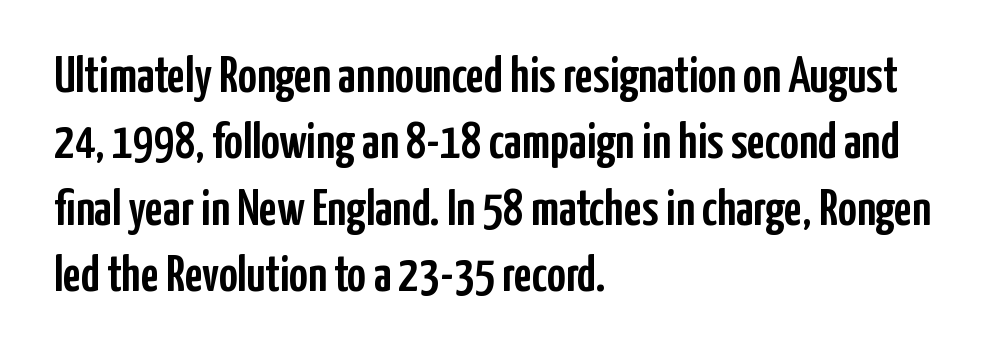
The image shows 51 px condensed sans-serif type, upright; set left-aligned, normal line spacing (1.3x), normal letter spacing, not underlined; low stroke contrast and a medium x-height.
